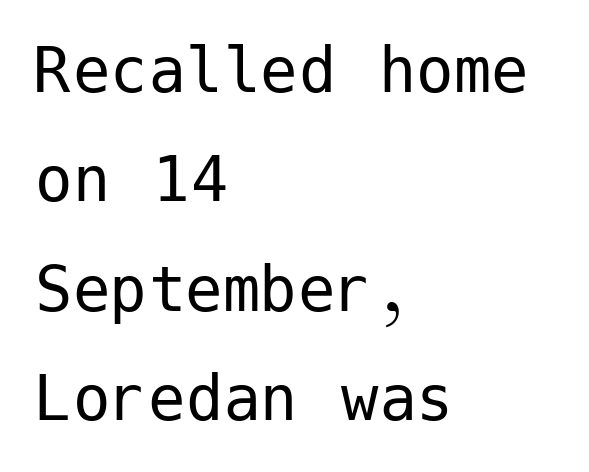
The image shows 75 px regular-weight sans-serif type, upright; set left-aligned, normal line spacing (1.46x), normal letter spacing, not underlined; low stroke contrast and a medium x-height.
